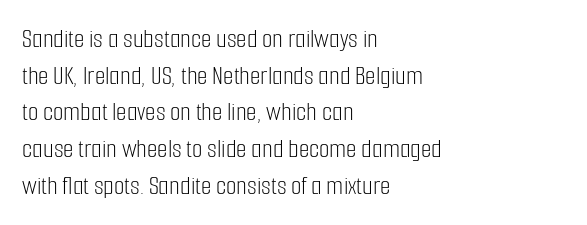
{"italic": "no", "bold": "no", "underline": "no", "align": "left", "line_spacing": "normal", "line_spacing_ratio": 1.36, "letter_spacing": "normal", "letter_spacing_em": 0.0, "glyph_px": 27}
